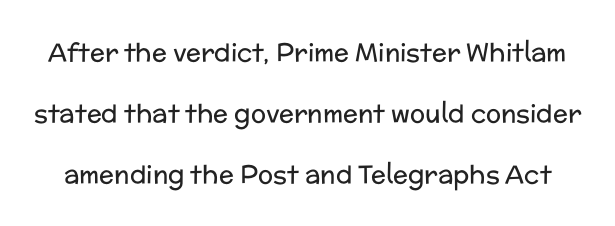
Is the type heavy? It reads as light-to-regular instead. Is there any slant? The stems are plumb. Letter spacing: default. The line-height multiplier appears high, well above default. The foot of each line stays bare and open.
